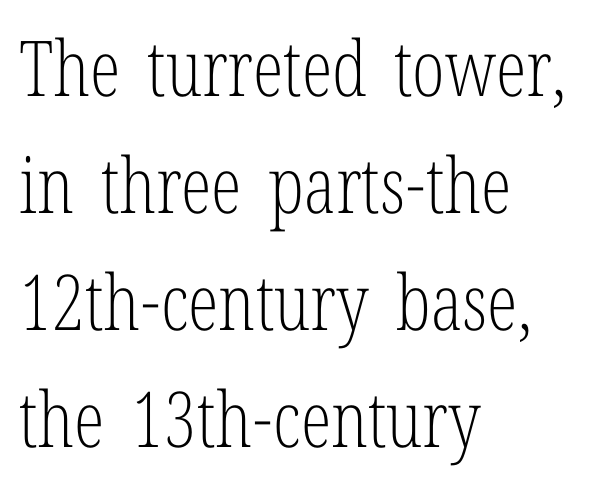
Q: Is the text bold? A: No.
Q: Is the text italic (slanted)? A: No, it is upright.
Q: Is the typeface a serif or a sans-serif typeface? A: Serif.
Q: Is the text underlined? A: No.
Q: How is the paragraph aligned? A: Left-aligned.
Q: Is the spacing between letters normal or unusually wide? A: Normal.
Q: Is the spacing between lines tight, normal or loose? A: Normal.
Q: Width (condensed, normal, or wide)? A: Condensed.
Q: Stroke contrast? A: Low.
Q: x-height? A: Medium.
Q: Monospaced? A: No.
